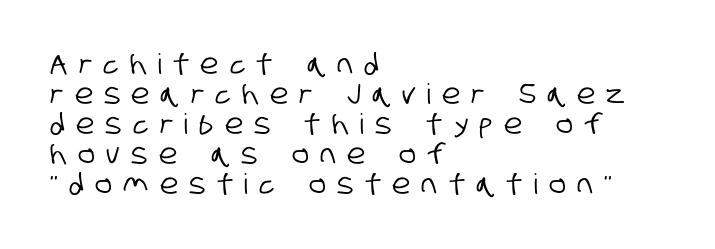
These lines are rendered in a variable-pitch font. This rendering employs a face without finishing strokes, i.e., a sans-serif. Clear beneath every line of the passage. Compared with typical paragraphs, the rows here are closer together. The compositor pushed each line to the left boundary. A typesetter would call this heavily tracked-out type.
